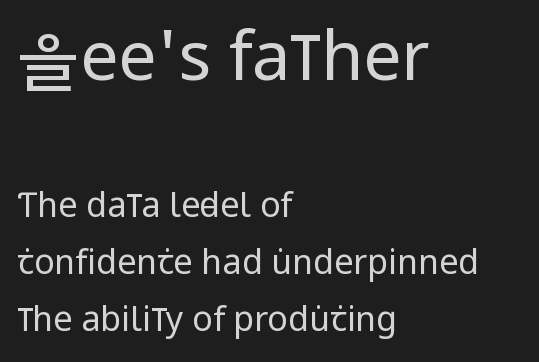
{"serif": "no", "italic": "no", "bold": "no", "weight": "regular", "width": "condensed", "stroke_contrast": "low", "x_height": "large", "monospaced": "no", "underline": "no", "align": "left", "line_spacing": "normal", "line_spacing_ratio": 1.67, "letter_spacing": "normal", "letter_spacing_em": 0.0, "larger_block": "first", "size_ratio": 2.0, "glyph_px": 68}
